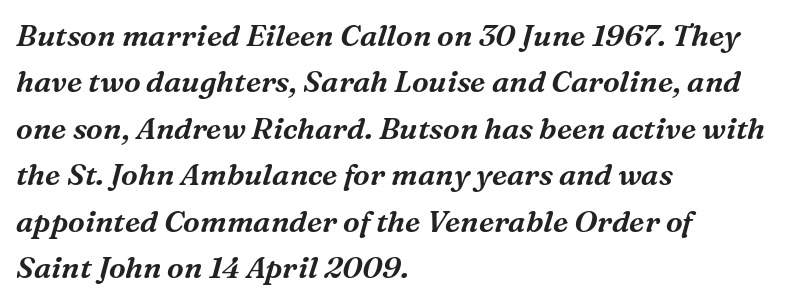
{"serif": "yes", "italic": "yes", "lean": "right", "slant_degrees": 16, "width": "normal", "stroke_contrast": "medium", "x_height": "medium", "monospaced": "no", "underline": "no", "align": "left", "line_spacing": "normal", "line_spacing_ratio": 1.55, "letter_spacing": "normal", "letter_spacing_em": 0.0, "glyph_px": 30}
